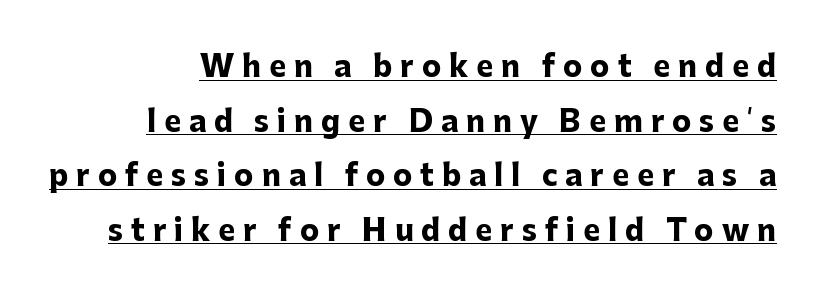
Q: Is the text bold? A: Yes.
Q: Is the text italic (slanted)? A: No, it is upright.
Q: Is the typeface a serif or a sans-serif typeface? A: Sans-serif.
Q: Is the text underlined? A: Yes.
Q: Is the spacing between letters normal or unusually wide? A: Unusually wide.
Q: Width (condensed, normal, or wide)? A: Normal.
Q: Stroke contrast? A: Low.
Q: x-height? A: Medium.
Q: Monospaced? A: No.
